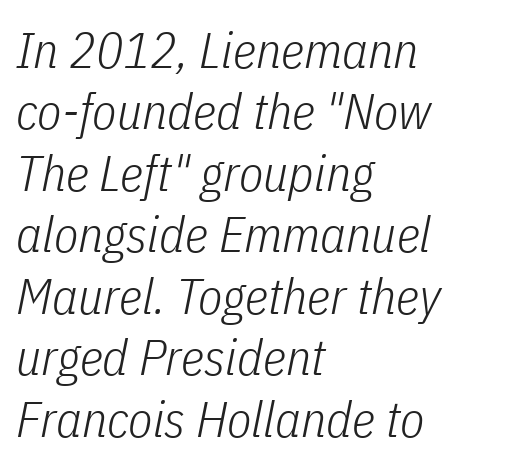
The image shows 50 px light, condensed type, italic (leaning right); set left-aligned, line spacing 1.23x, normal letter spacing, not underlined; low stroke contrast and a medium x-height.
